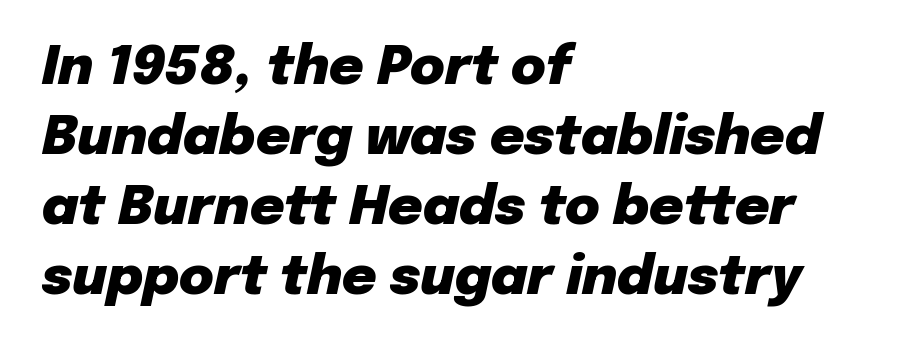
{"italic": "yes", "lean": "right", "slant_degrees": 12, "bold": "yes", "weight": "heavy", "width": "normal", "stroke_contrast": "low", "x_height": "medium", "monospaced": "no", "underline": "no", "align": "left", "line_spacing": "normal", "line_spacing_ratio": 1.32, "letter_spacing": "normal", "letter_spacing_em": 0.0, "glyph_px": 53}
